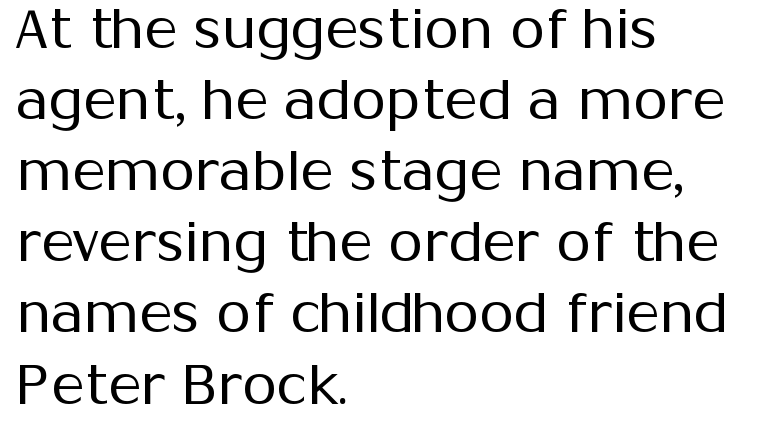
{"serif": "no", "italic": "no", "bold": "no", "weight": "regular", "width": "normal", "stroke_contrast": "medium", "x_height": "medium", "monospaced": "no", "underline": "no", "align": "left", "line_spacing": "normal", "line_spacing_ratio": 1.27, "letter_spacing": "normal", "letter_spacing_em": 0.0, "glyph_px": 56}
